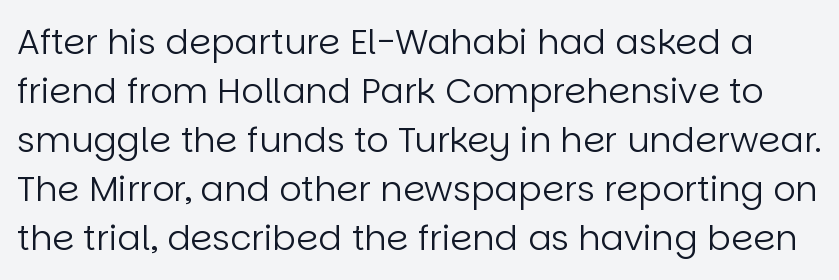
Q: Is the text bold? A: No.
Q: Is the text italic (slanted)? A: No, it is upright.
Q: Is the typeface a serif or a sans-serif typeface? A: Sans-serif.
Q: Is the text underlined? A: No.
Q: Is the spacing between letters normal or unusually wide? A: Normal.
Q: Is the spacing between lines tight, normal or loose? A: Normal.
Q: Width (condensed, normal, or wide)? A: Normal.
Q: Stroke contrast? A: Low.
Q: x-height? A: Large.
Q: Monospaced? A: No.
